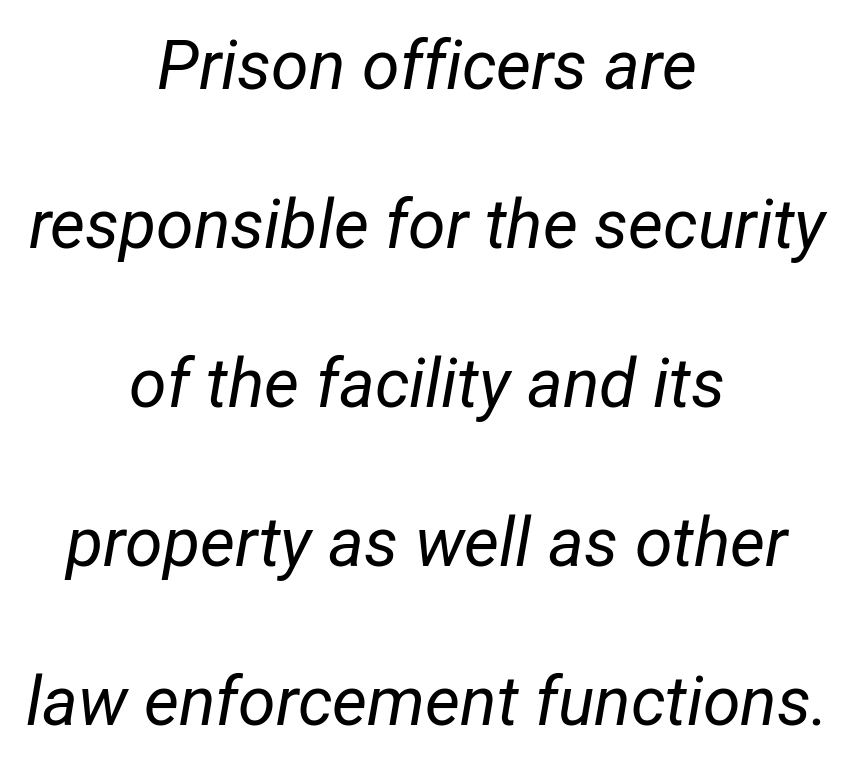
{"italic": "yes", "lean": "right", "slant_degrees": 12, "bold": "no", "weight": "regular", "width": "condensed", "stroke_contrast": "low", "x_height": "medium", "monospaced": "no", "underline": "no", "align": "center", "line_spacing": "loose", "line_spacing_ratio": 2.34, "letter_spacing": "normal", "letter_spacing_em": 0.0, "glyph_px": 68}
